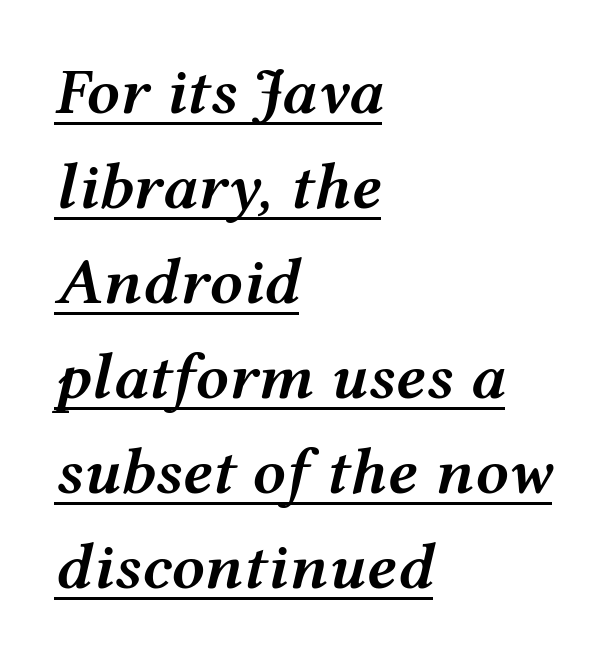
The text carries the slant typical of an italic or oblique font. Leftover space on each line is placed entirely after the last word. Students, this is semibold: more ink than regular, less than bold. Leading matches the norm, producing a regular column. This sample has the flowing, uneven cadence of proportional lettering.
